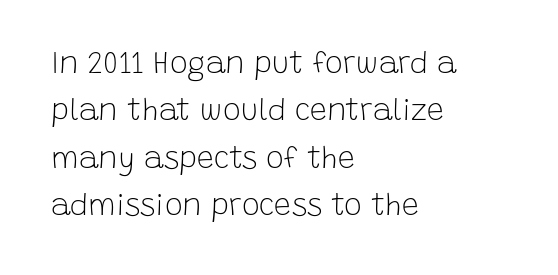
The passage shown is typed in a proportional face where columns would drift. No heavy texture on the line: the type isn't bold. Every row of glyphs begins at an identical x-position on the left. Is there any slant? The stems are plumb.
